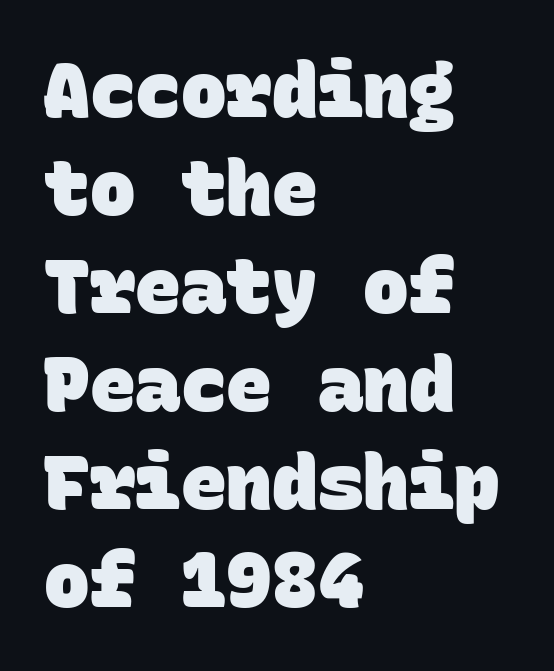
{"serif": "no", "bold": "yes", "weight": "heavy", "width": "normal", "stroke_contrast": "low", "x_height": "large", "monospaced": "yes", "underline": "no", "align": "left", "line_spacing": "normal", "line_spacing_ratio": 1.29, "letter_spacing": "normal", "letter_spacing_em": 0.0, "glyph_px": 76}
